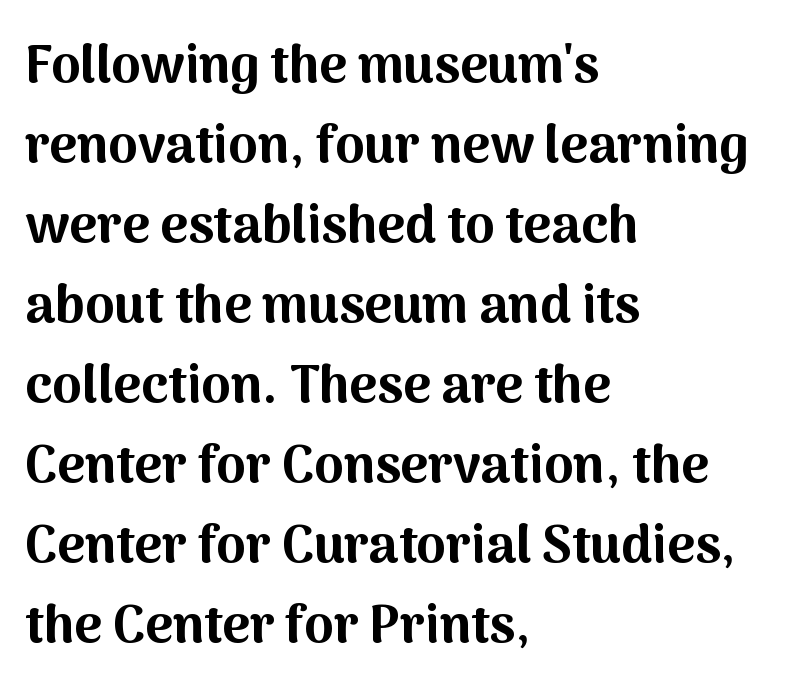
Q: Is the text bold? A: Yes.
Q: Is the text italic (slanted)? A: No, it is upright.
Q: Is the typeface a serif or a sans-serif typeface? A: Sans-serif.
Q: Is the text underlined? A: No.
Q: How is the paragraph aligned? A: Left-aligned.
Q: Is the spacing between letters normal or unusually wide? A: Normal.
Q: Is the spacing between lines tight, normal or loose? A: Normal.
Q: Width (condensed, normal, or wide)? A: Normal.
Q: Stroke contrast? A: Medium.
Q: x-height? A: Medium.
Q: Monospaced? A: No.
